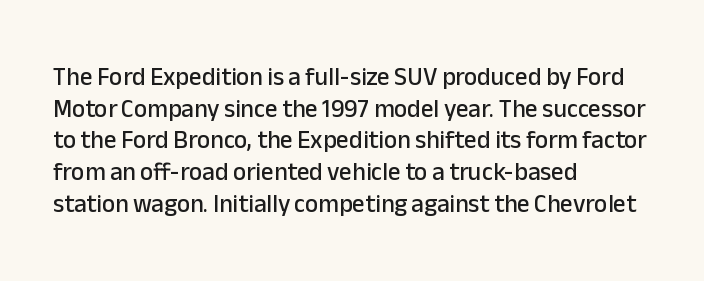
The rows are spaced the way most documents space them. No extra tracking has been applied to these lines. Which margin do the lines hug? The left one — the right edge is uneven. The gap between lines stays unmarked. If you drew a line through each stem, it would be perfectly vertical.
